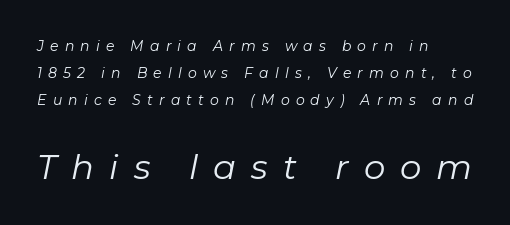
{"italic": "yes", "lean": "right", "slant_degrees": 11, "bold": "no", "weight": "regular", "width": "normal", "stroke_contrast": "low", "x_height": "medium", "monospaced": "no", "underline": "no", "align": "left", "line_spacing": "loose", "line_spacing_ratio": 1.94, "letter_spacing": "wide", "letter_spacing_em": 0.44, "larger_block": "second", "size_ratio": 2.43, "glyph_px": 34}
